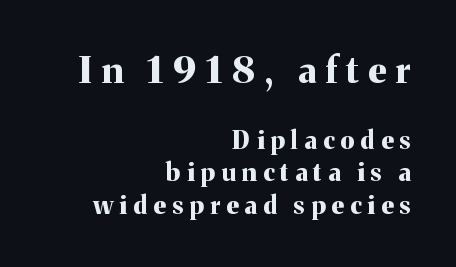
Q: Is the text bold? A: Yes.
Q: Is the text italic (slanted)? A: No, it is upright.
Q: Is the typeface a serif or a sans-serif typeface? A: Serif.
Q: Is the text underlined? A: No.
Q: How is the paragraph aligned? A: Right-aligned.
Q: Is the spacing between letters normal or unusually wide? A: Unusually wide.
Q: Is the spacing between lines tight, normal or loose? A: Normal.
Q: Which block of text is set in a larger size, the first (top) or the second (bottom)? A: The first (top) one.
Q: Width (condensed, normal, or wide)? A: Normal.
Q: Stroke contrast? A: Medium.
Q: x-height? A: Medium.
Q: Monospaced? A: No.
